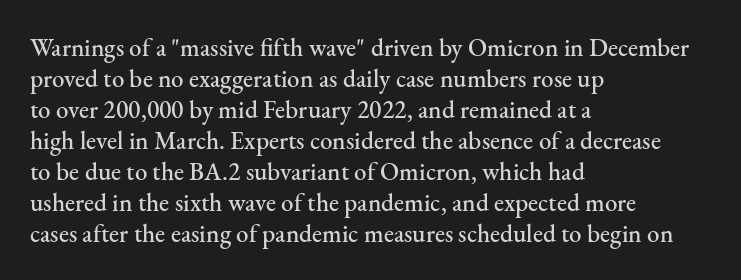
{"italic": "no", "underline": "no", "align": "left", "line_spacing_ratio": 1.24, "letter_spacing": "normal", "letter_spacing_em": 0.0, "glyph_px": 25}
